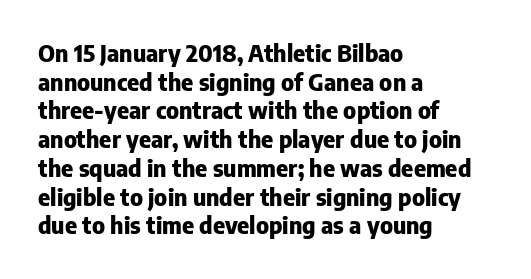
Q: Is the text bold? A: Yes.
Q: Is the text italic (slanted)? A: No, it is upright.
Q: Is the text underlined? A: No.
Q: How is the paragraph aligned? A: Left-aligned.
Q: Is the spacing between letters normal or unusually wide? A: Normal.
Q: Is the spacing between lines tight, normal or loose? A: Normal.
